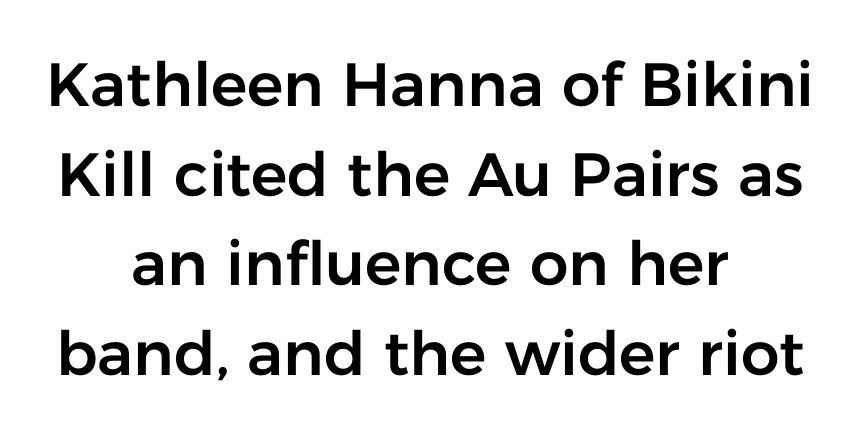
Q: Is the text italic (slanted)? A: No, it is upright.
Q: Is the typeface a serif or a sans-serif typeface? A: Sans-serif.
Q: Is the text underlined? A: No.
Q: How is the paragraph aligned? A: Centered.
Q: Is the spacing between letters normal or unusually wide? A: Normal.
Q: Is the spacing between lines tight, normal or loose? A: Normal.
Q: Width (condensed, normal, or wide)? A: Normal.
Q: Stroke contrast? A: Low.
Q: x-height? A: Medium.
Q: Monospaced? A: No.
